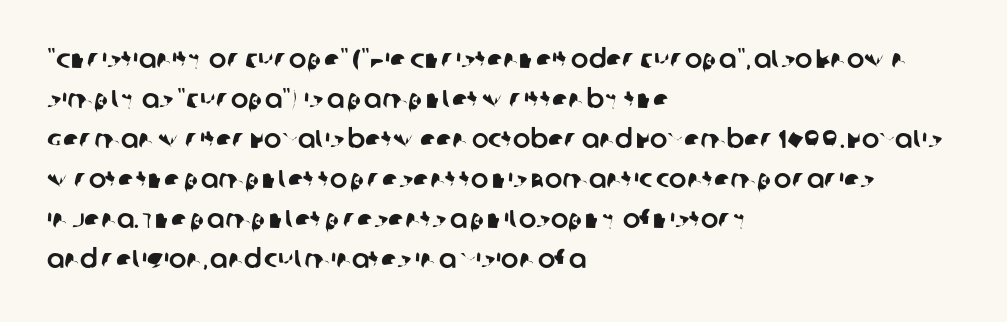
Descender tails drop into unmarked territory. Leading matches the norm, producing a regular column. Here the glyphs are tracked normally, forming tight word shapes. In CSS terms this would be text-align: left.
